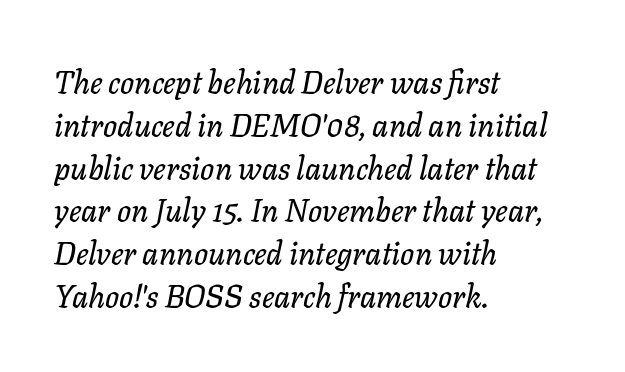
Observe the lean: these are italic letterforms. Glance below the letters and you will spot only blank space. The passage shown stacks its lines at a standard gap. A student would call this left alignment; a typographer would say flush left, rag right. Each letter keeps its own natural width here, so spacing adapts to shape.
